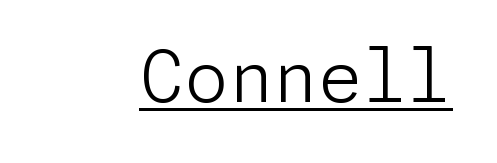
The image shows 72 px light sans-serif type, upright; set normal letter spacing, underlined; low stroke contrast and a medium x-height.
